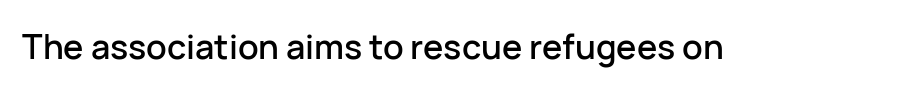
Q: Is the text italic (slanted)? A: No, it is upright.
Q: Is the typeface a serif or a sans-serif typeface? A: Sans-serif.
Q: Is the text underlined? A: No.
Q: Is the spacing between letters normal or unusually wide? A: Normal.
Q: Width (condensed, normal, or wide)? A: Normal.
Q: Stroke contrast? A: Low.
Q: x-height? A: Medium.
Q: Monospaced? A: No.
